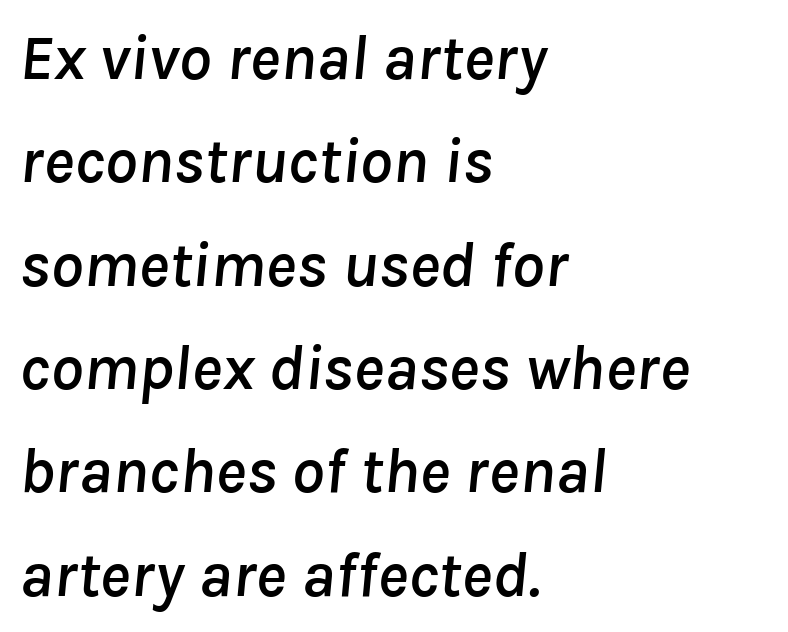
{"italic": "yes", "lean": "right", "slant_degrees": 8, "width": "normal", "stroke_contrast": "low", "x_height": "medium", "monospaced": "no", "underline": "no", "align": "left", "line_spacing": "normal", "line_spacing_ratio": 1.59, "letter_spacing": "normal", "letter_spacing_em": 0.0, "glyph_px": 65}
